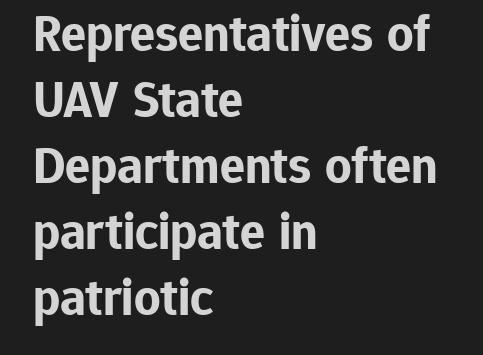
These words are printed bold, with thick strokes throughout. Underline: absent. This rendering leaves character spacing at its baseline value. Students, observe: this is what conventionally led text looks like. Vertical strokes here are truly vertical. The letters carry no serifs — their stems end cleanly without finishing strokes.
